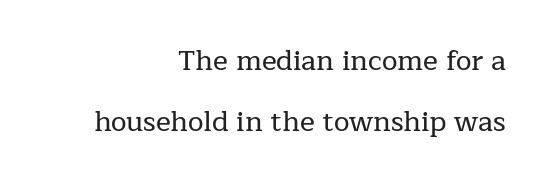
{"serif": "yes", "italic": "no", "width": "normal", "stroke_contrast": "low", "x_height": "medium", "monospaced": "no", "underline": "no", "align": "right", "line_spacing": "loose", "line_spacing_ratio": 2.18, "letter_spacing": "normal", "letter_spacing_em": 0.0, "glyph_px": 28}
